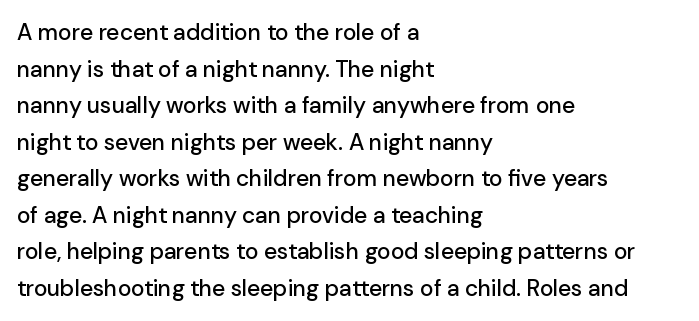
{"italic": "no", "underline": "no", "align": "left", "line_spacing": "normal", "line_spacing_ratio": 1.59, "letter_spacing": "normal", "letter_spacing_em": 0.0, "glyph_px": 23}
